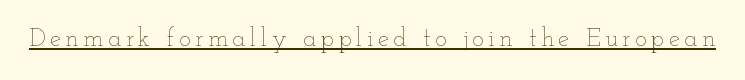
{"italic": "no", "bold": "no", "underline": "yes", "glyph_px": 25}
